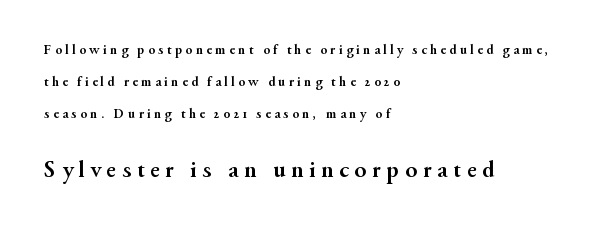
The image shows 24 px bold type, upright; set left-aligned, loose line spacing (2.29x), unusually wide letter spacing (+0.24 em), not underlined; the second (bottom) block is 1.71x larger.
